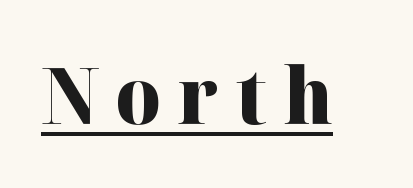
Q: Is the text bold? A: Yes.
Q: Is the text italic (slanted)? A: No, it is upright.
Q: Is the typeface a serif or a sans-serif typeface? A: Serif.
Q: Is the text underlined? A: Yes.
Q: Is the spacing between letters normal or unusually wide? A: Unusually wide.
Q: Width (condensed, normal, or wide)? A: Normal.
Q: Stroke contrast? A: High.
Q: x-height? A: Medium.
Q: Monospaced? A: No.
